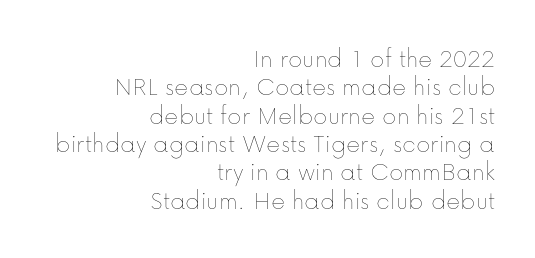
{"italic": "no", "bold": "no", "underline": "no", "align": "right", "line_spacing": "tight", "line_spacing_ratio": 1.05, "letter_spacing": "normal", "letter_spacing_em": 0.0, "glyph_px": 27}
